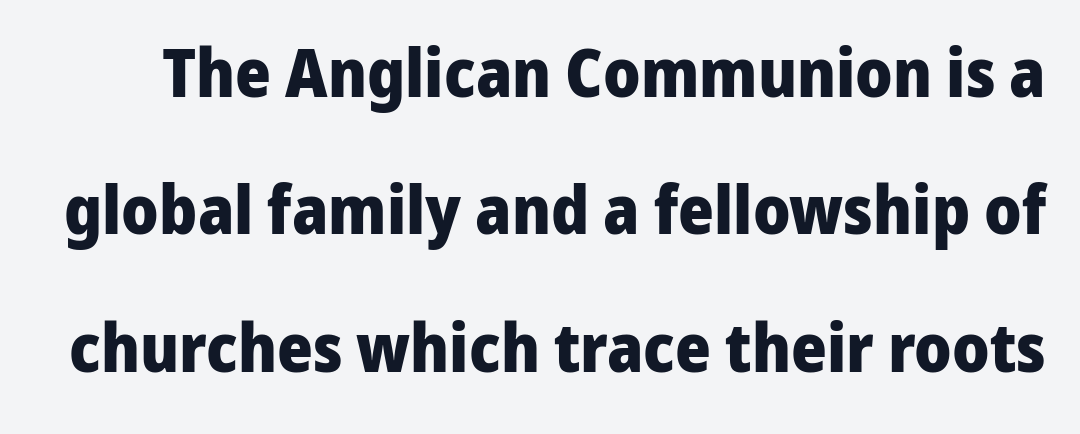
The image shows 68 px heavy sans-serif type, upright; set loose line spacing (2.02x), normal letter spacing, not underlined; low stroke contrast and a medium x-height.
